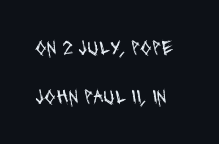
The image shows 21 px text type; set left-aligned, loose line spacing (2.33x), normal letter spacing, not underlined.
